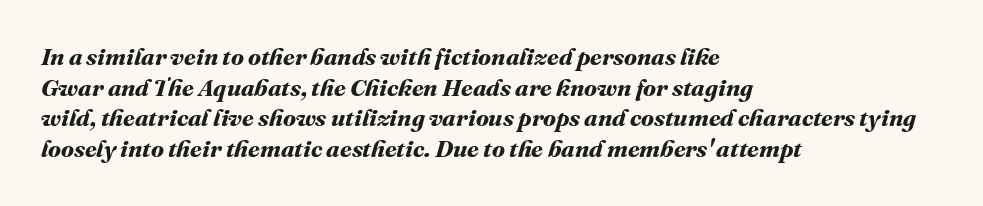
{"bold": "yes", "underline": "no", "align": "left", "line_spacing": "normal", "line_spacing_ratio": 1.28, "letter_spacing": "normal", "letter_spacing_em": 0.0, "glyph_px": 24}
